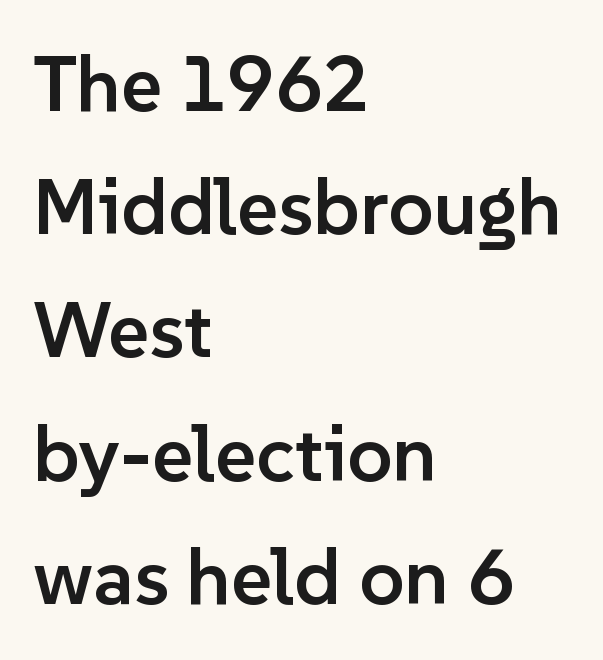
The image shows 79 px semibold sans-serif type, upright; set left-aligned, normal line spacing (1.56x), normal letter spacing, not underlined; low stroke contrast and a medium x-height.
